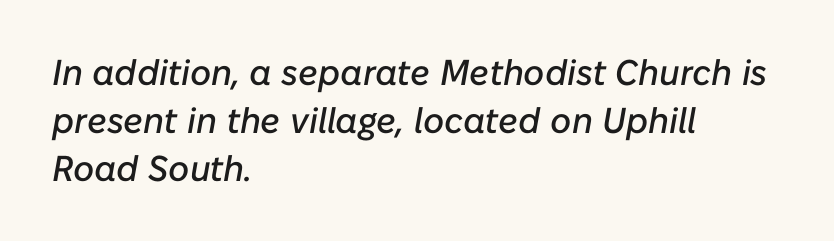
{"italic": "yes", "lean": "right", "slant_degrees": 10, "width": "normal", "stroke_contrast": "low", "x_height": "medium", "monospaced": "no", "underline": "no", "align": "left", "line_spacing": "normal", "line_spacing_ratio": 1.34, "letter_spacing": "normal", "letter_spacing_em": 0.0, "glyph_px": 36}
